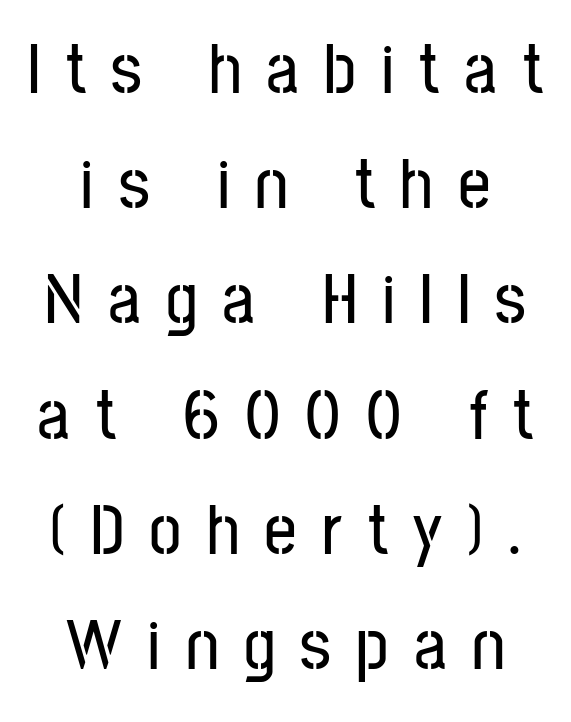
The image shows 72 px condensed sans-serif type, upright; set centered, normal line spacing (1.6x), unusually wide letter spacing (+0.35 em), not underlined; low stroke contrast and a medium x-height.
